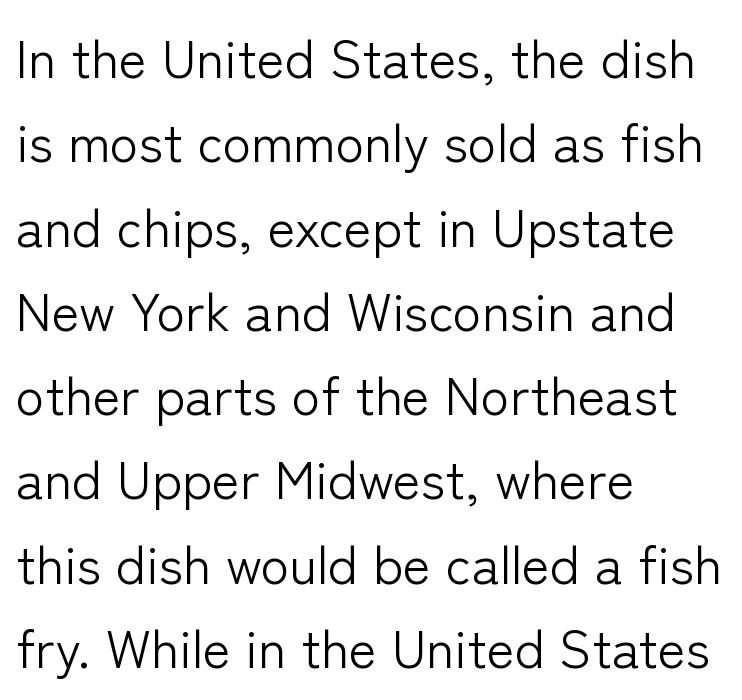
Do the characters align in a grid? No, the font is proportional. Which margin do the lines hug? The left one — the right edge is uneven. Heft: none added — not bold. Leading: standard. Posture: straight, roman, zero tilt. Font category for this specimen: sans-serif.
